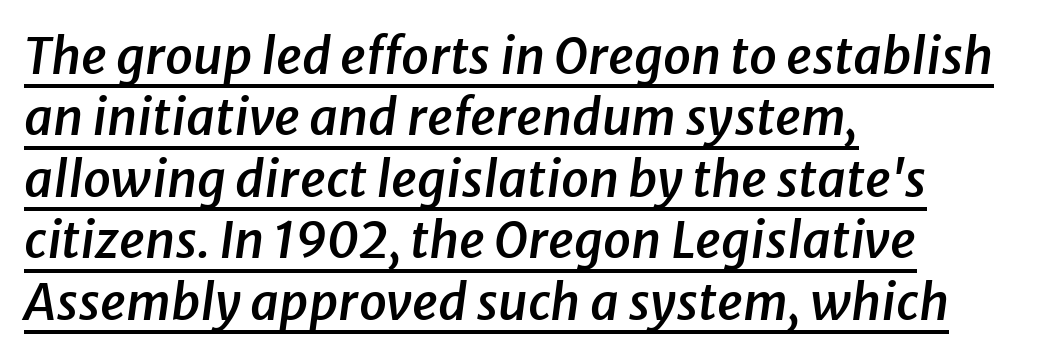
Q: Is the text bold? A: Semi-bold.
Q: Is the text italic (slanted)? A: Yes, it leans right by about 8 degrees.
Q: Is the text underlined? A: Yes.
Q: How is the paragraph aligned? A: Left-aligned.
Q: Is the spacing between letters normal or unusually wide? A: Normal.
Q: Width (condensed, normal, or wide)? A: Normal.
Q: Stroke contrast? A: Low.
Q: x-height? A: Medium.
Q: Monospaced? A: No.
